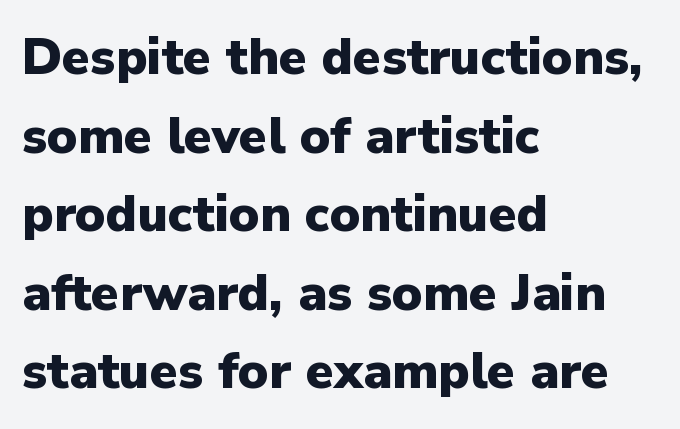
Q: Is the text bold? A: Yes.
Q: Is the text italic (slanted)? A: No, it is upright.
Q: Is the typeface a serif or a sans-serif typeface? A: Sans-serif.
Q: Is the text underlined? A: No.
Q: How is the paragraph aligned? A: Left-aligned.
Q: Is the spacing between letters normal or unusually wide? A: Normal.
Q: Is the spacing between lines tight, normal or loose? A: Normal.
Q: Width (condensed, normal, or wide)? A: Normal.
Q: Stroke contrast? A: Low.
Q: x-height? A: Medium.
Q: Monospaced? A: No.
